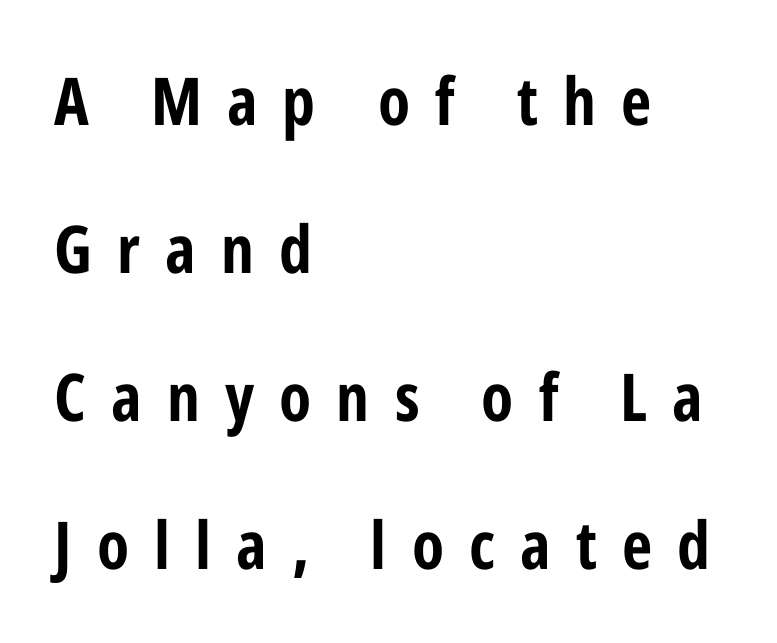
{"serif": "no", "italic": "no", "bold": "yes", "weight": "bold", "width": "condensed", "stroke_contrast": "low", "x_height": "medium", "monospaced": "no", "underline": "no", "align": "left", "line_spacing": "loose", "line_spacing_ratio": 2.24, "letter_spacing": "wide", "letter_spacing_em": 0.38, "glyph_px": 66}
